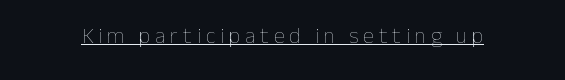
Q: Is the text bold? A: No.
Q: Is the text italic (slanted)? A: No, it is upright.
Q: Is the text underlined? A: Yes.
Q: Is the spacing between letters normal or unusually wide? A: Unusually wide.
